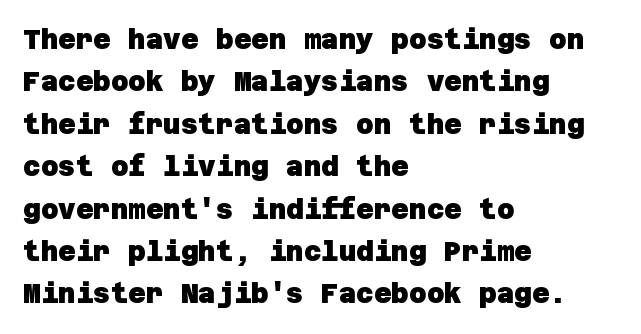
Q: Is the text bold? A: Yes.
Q: Is the text underlined? A: No.
Q: How is the paragraph aligned? A: Left-aligned.
Q: Is the spacing between letters normal or unusually wide? A: Normal.
Q: Is the spacing between lines tight, normal or loose? A: Normal.
